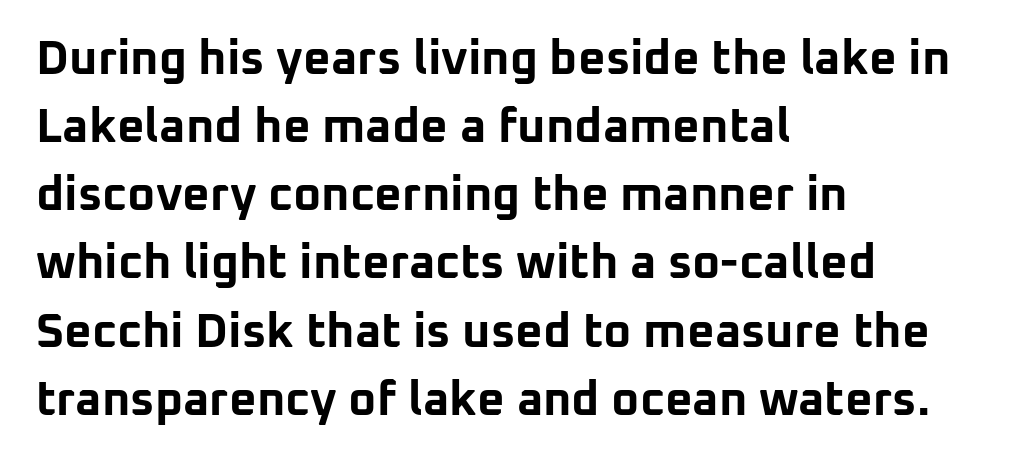
Q: Is the text bold? A: Yes.
Q: Is the text italic (slanted)? A: No, it is upright.
Q: Is the typeface a serif or a sans-serif typeface? A: Sans-serif.
Q: Is the text underlined? A: No.
Q: How is the paragraph aligned? A: Left-aligned.
Q: Is the spacing between letters normal or unusually wide? A: Normal.
Q: Is the spacing between lines tight, normal or loose? A: Normal.
Q: Width (condensed, normal, or wide)? A: Normal.
Q: Stroke contrast? A: Low.
Q: x-height? A: Medium.
Q: Monospaced? A: No.
